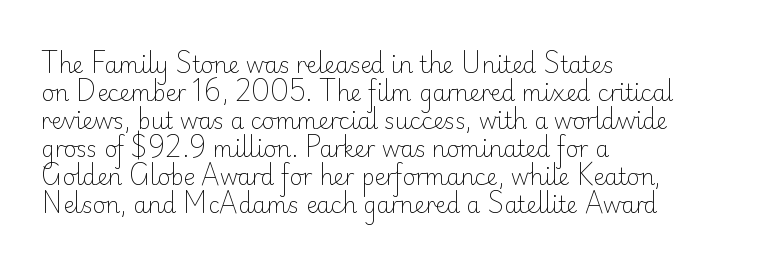
{"italic": "no", "bold": "no", "underline": "no", "align": "left", "line_spacing": "normal", "line_spacing_ratio": 1.27, "letter_spacing": "normal", "letter_spacing_em": 0.0, "glyph_px": 22}
